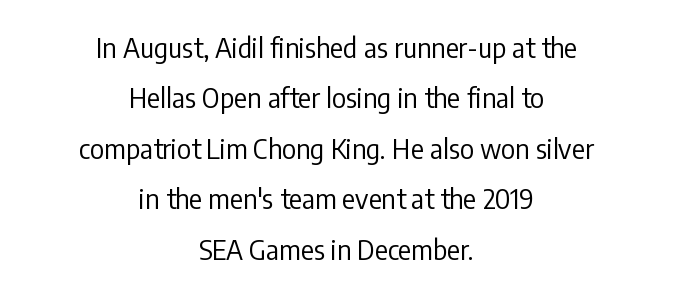
{"italic": "no", "bold": "no", "underline": "no", "align": "center", "line_spacing_ratio": 1.87, "letter_spacing": "normal", "letter_spacing_em": 0.0, "glyph_px": 27}
